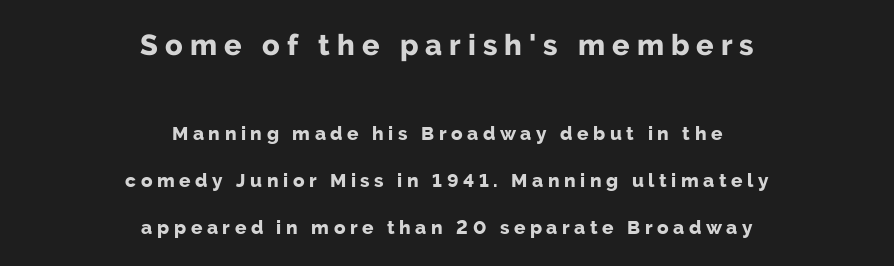
Q: Is the text bold? A: Yes.
Q: Is the text italic (slanted)? A: No, it is upright.
Q: Is the typeface a serif or a sans-serif typeface? A: Sans-serif.
Q: Is the text underlined? A: No.
Q: How is the paragraph aligned? A: Centered.
Q: Is the spacing between letters normal or unusually wide? A: Unusually wide.
Q: Is the spacing between lines tight, normal or loose? A: Loose.
Q: Which block of text is set in a larger size, the first (top) or the second (bottom)? A: The first (top) one.
Q: Width (condensed, normal, or wide)? A: Normal.
Q: Stroke contrast? A: Low.
Q: x-height? A: Medium.
Q: Monospaced? A: No.
